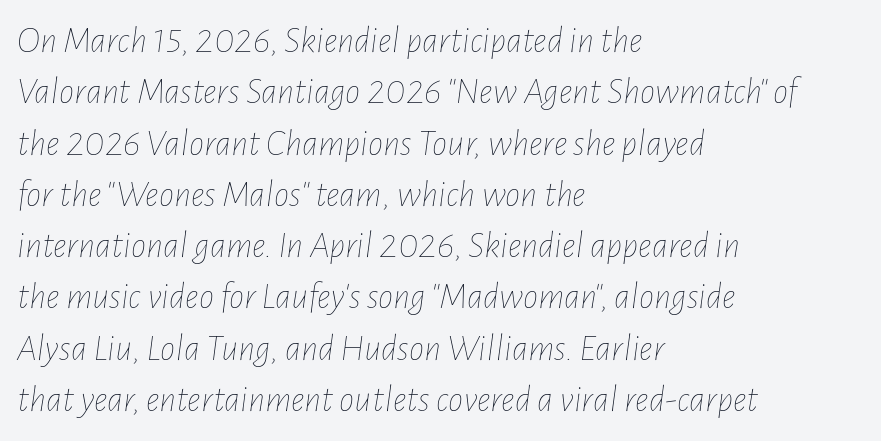
This sample has the flowing, uneven cadence of proportional lettering. No extra tracking has been applied to these lines. Casual observation: everything's shoved over to the left. Normally led — the rows are evenly, conventionally spaced. No heavy texture on the line: the type isn't bold. Descenders are the only things crossing below the line.
